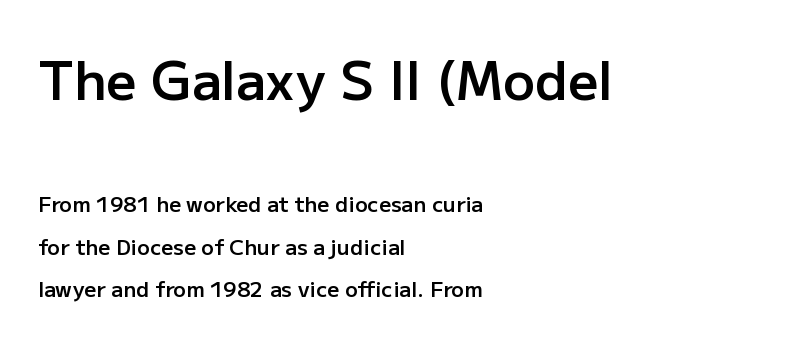
{"serif": "no", "italic": "no", "bold": "semi", "weight": "semibold", "width": "normal", "stroke_contrast": "low", "x_height": "medium", "monospaced": "no", "underline": "no", "align": "left", "line_spacing": "loose", "line_spacing_ratio": 2.02, "letter_spacing": "normal", "letter_spacing_em": 0.0, "larger_block": "first", "size_ratio": 2.52, "glyph_px": 53}
